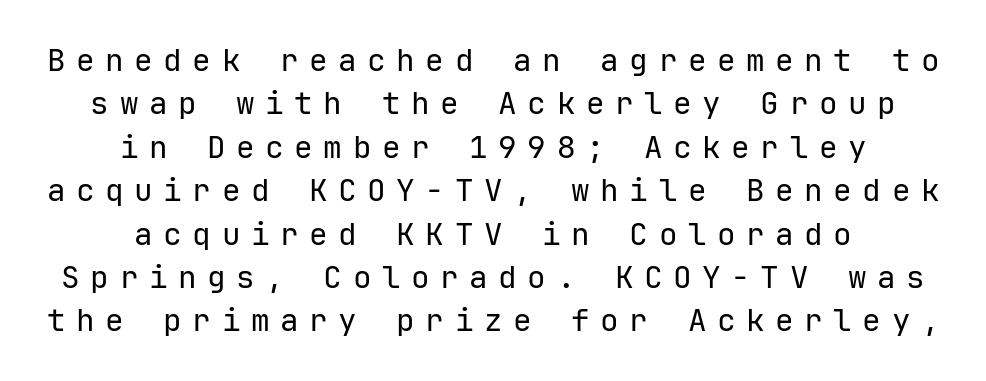
A student would call this center alignment; a typographer would say set centered. The rendering uses a moderate line-height, typical for paragraphs. In terms of posture, this sample is upright. This rendering employs a face without finishing strokes, i.e., a sans-serif.
